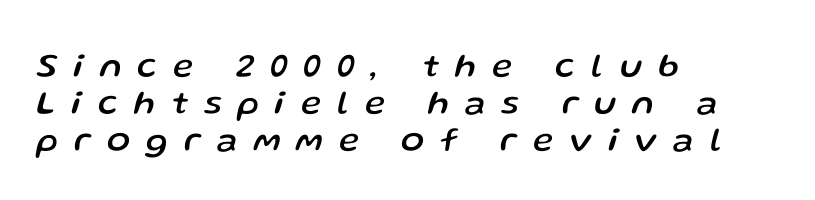
{"italic": "yes", "lean": "right", "slant_degrees": 13, "width": "normal", "stroke_contrast": "low", "x_height": "medium", "monospaced": "no", "underline": "no", "align": "left", "line_spacing": "tight", "line_spacing_ratio": 1.09, "letter_spacing": "wide", "letter_spacing_em": 0.48, "glyph_px": 34}
